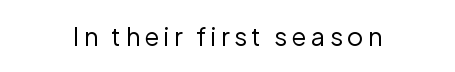
The image shows 25 px text type, upright; set centered, not underlined.
